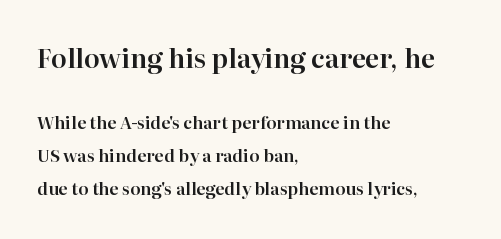
The image shows 26 px text type, upright; set left-aligned, loose line spacing (1.96x), normal letter spacing, not underlined; the first (top) block is 1.53x larger.
